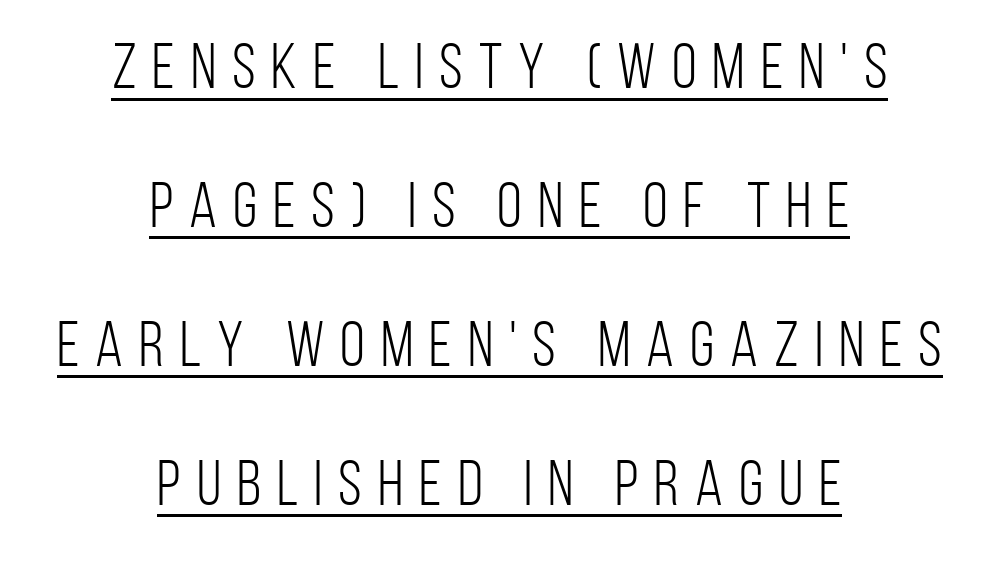
The image shows 64 px light, condensed sans-serif type, upright; set centered, loose line spacing (2.17x), unusually wide letter spacing (+0.25 em), underlined; low stroke contrast and a large x-height.
